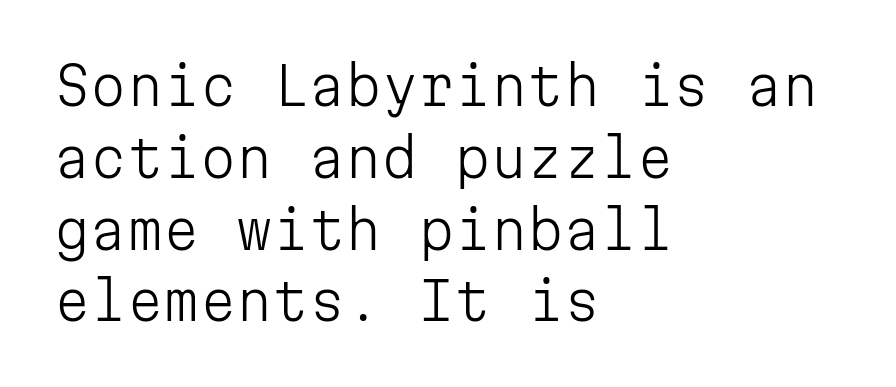
The image shows 52 px light sans-serif type, upright, monospaced; set left-aligned, normal line spacing (1.38x), normal letter spacing, not underlined; low stroke contrast and a medium x-height.
